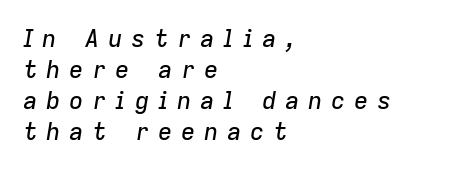
Q: Is the text italic (slanted)? A: Yes, it leans right by about 9 degrees.
Q: Is the text underlined? A: No.
Q: How is the paragraph aligned? A: Left-aligned.
Q: Is the spacing between letters normal or unusually wide? A: Unusually wide.
Q: Is the spacing between lines tight, normal or loose? A: Normal.
